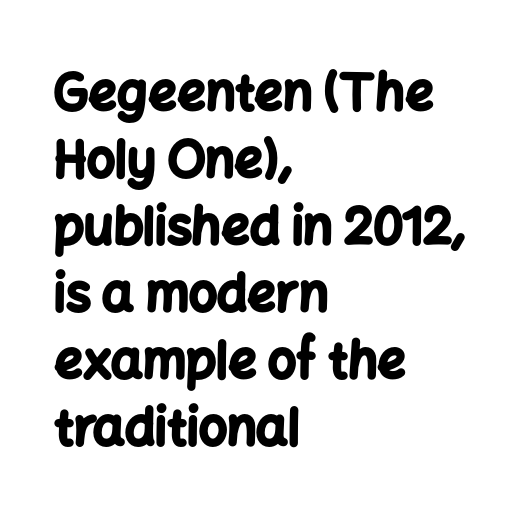
Character widths vary here, with narrow letters taking less room than wide ones. Left-aligned paragraph, ragged on the right. The type is set solid horizontally, with unmodified tracking. Each row of text sits above clean, open space.
